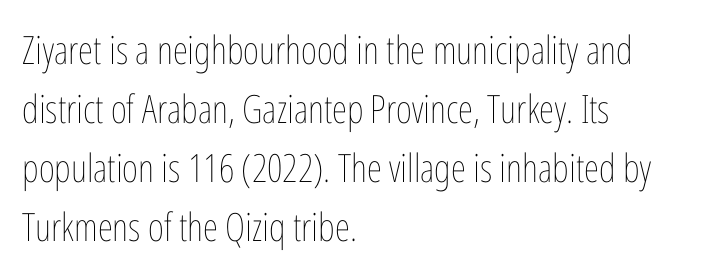
Posture: upright roman. The rendering anchors every line to the left-hand side. Letters have the restrained weight of plain body copy at most. Quick note: interline space is typical.
